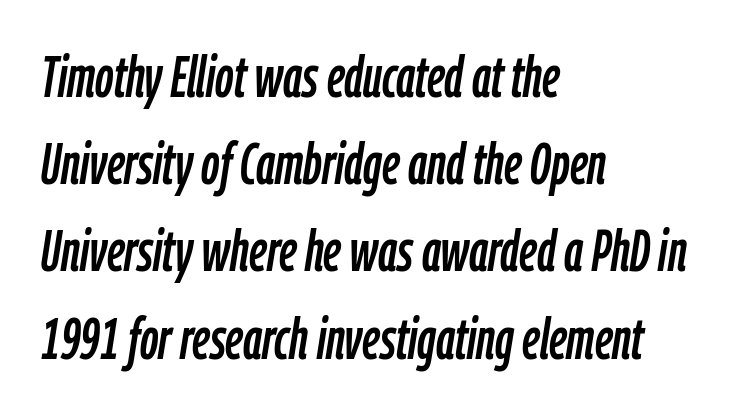
The image shows 57 px condensed type, italic (leaning right); set left-aligned, normal line spacing (1.53x), normal letter spacing, not underlined; low stroke contrast and a medium x-height.
